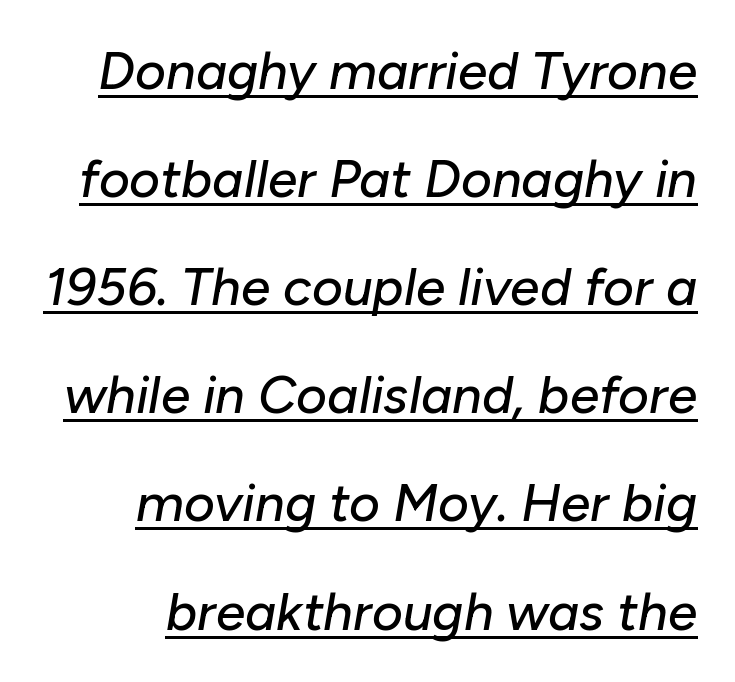
The image shows 53 px text type, italic (leaning right); set loose line spacing (2.04x), normal letter spacing, underlined; low stroke contrast and a medium x-height.
